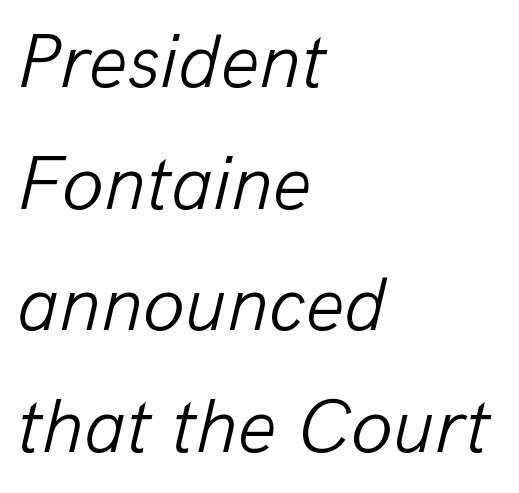
{"italic": "yes", "lean": "right", "slant_degrees": 13, "bold": "no", "weight": "light", "width": "normal", "stroke_contrast": "low", "x_height": "medium", "monospaced": "no", "underline": "no", "align": "left", "line_spacing": "normal", "line_spacing_ratio": 1.58, "letter_spacing": "normal", "letter_spacing_em": 0.0, "glyph_px": 77}
